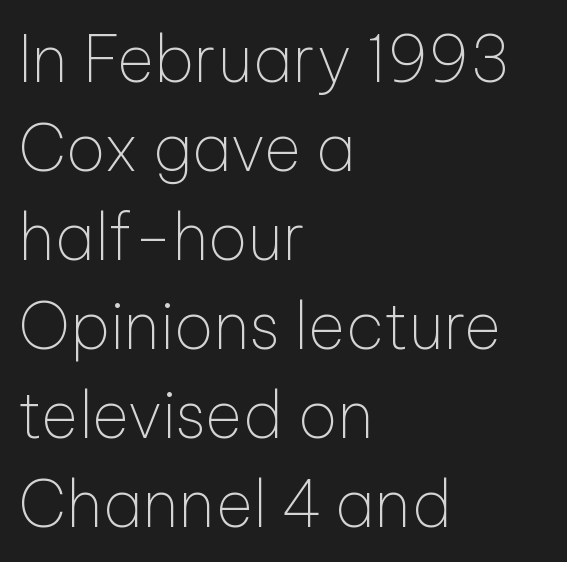
A light-to-regular cut is what we see here. Unlike a traditional serif, this face leaves its strokes unadorned. Note the varied advance widths — an 'i' is clearly narrower than an 'm'. This rendering leaves character spacing at its baseline value.
